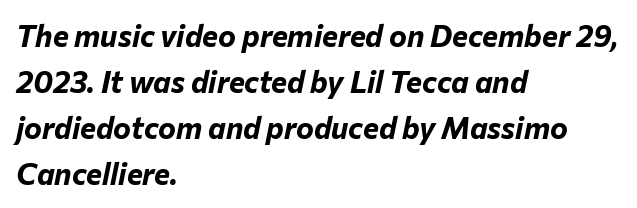
The image shows 30 px bold type, italic (leaning right); set left-aligned, normal line spacing (1.53x), normal letter spacing, not underlined; low stroke contrast and a medium x-height.
